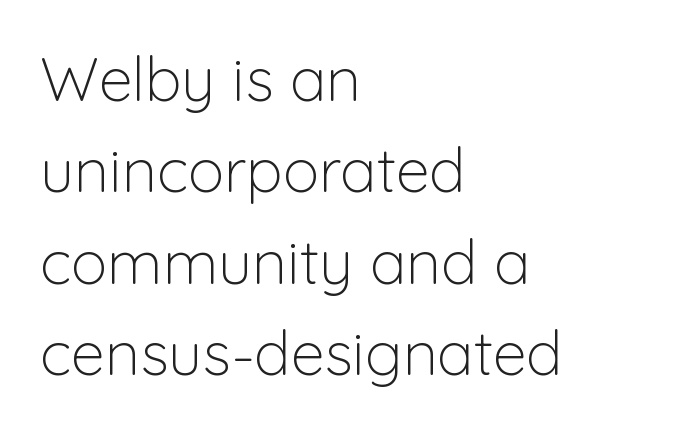
The image shows 61 px light sans-serif type, upright; set left-aligned, normal line spacing (1.5x), normal letter spacing, not underlined; low stroke contrast and a medium x-height.
